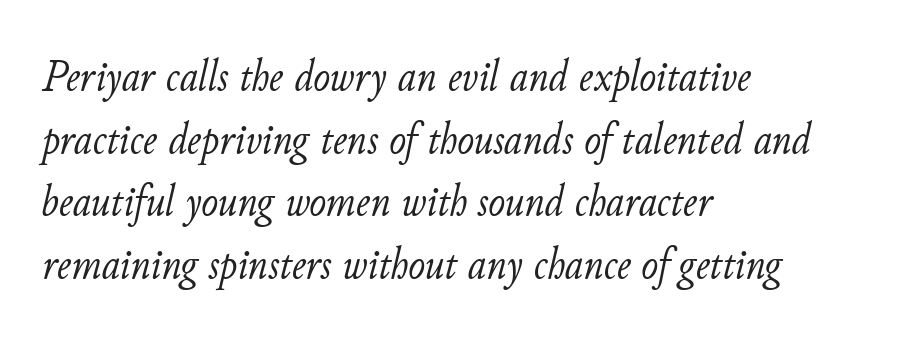
The image shows 45 px light type, italic (leaning right); set left-aligned, normal line spacing (1.39x), normal letter spacing, not underlined; low stroke contrast and a small x-height.
